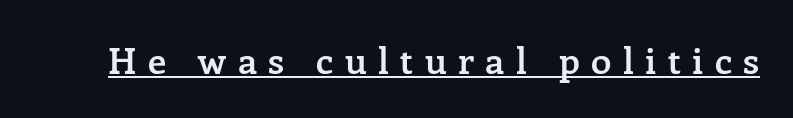
Q: Is the text bold? A: Semi-bold.
Q: Is the text italic (slanted)? A: No, it is upright.
Q: Is the typeface a serif or a sans-serif typeface? A: Serif.
Q: Is the text underlined? A: Yes.
Q: Is the spacing between letters normal or unusually wide? A: Unusually wide.
Q: Width (condensed, normal, or wide)? A: Normal.
Q: Stroke contrast? A: Low.
Q: x-height? A: Medium.
Q: Monospaced? A: No.
